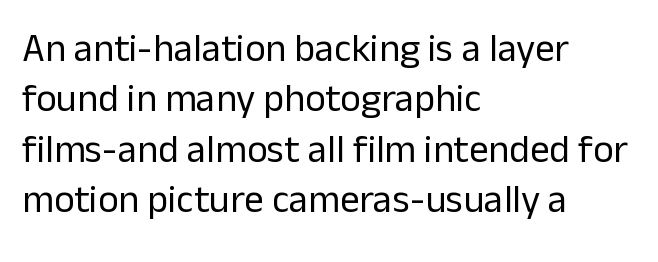
{"serif": "no", "italic": "no", "bold": "no", "weight": "regular", "width": "normal", "stroke_contrast": "low", "x_height": "medium", "monospaced": "no", "underline": "no", "align": "left", "line_spacing": "normal", "line_spacing_ratio": 1.29, "letter_spacing": "normal", "letter_spacing_em": 0.0, "glyph_px": 39}
